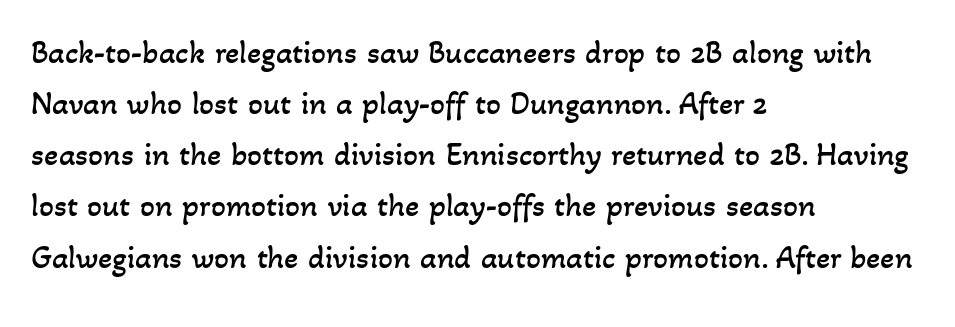
{"bold": "no", "weight": "regular", "width": "normal", "stroke_contrast": "low", "x_height": "small", "monospaced": "no", "underline": "no", "align": "left", "line_spacing": "normal", "line_spacing_ratio": 1.55, "letter_spacing": "normal", "letter_spacing_em": 0.0, "glyph_px": 33}
